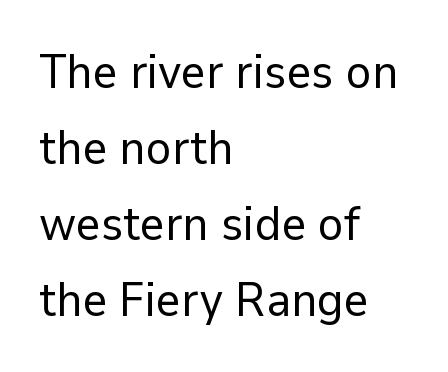
The specimen reads as upright at a glance. Is the stroke heavy? The answer is a plain regular-or-lighter. Any mark beneath the type? The region is blank. Interline gaps are of average width in this sample.
